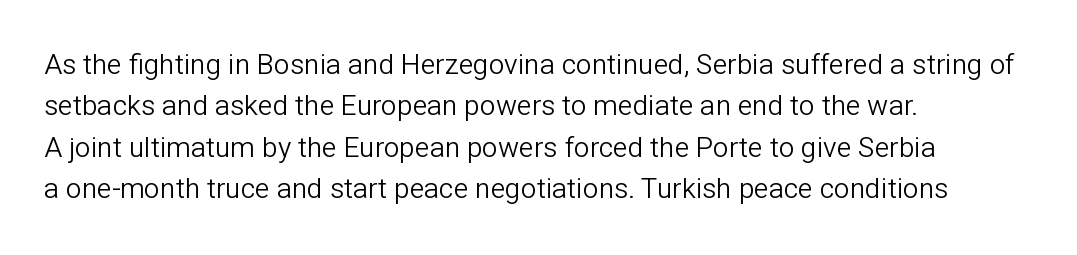
The image shows 28 px light sans-serif type, upright; set left-aligned, normal line spacing (1.48x), normal letter spacing, not underlined; low stroke contrast and a medium x-height.
